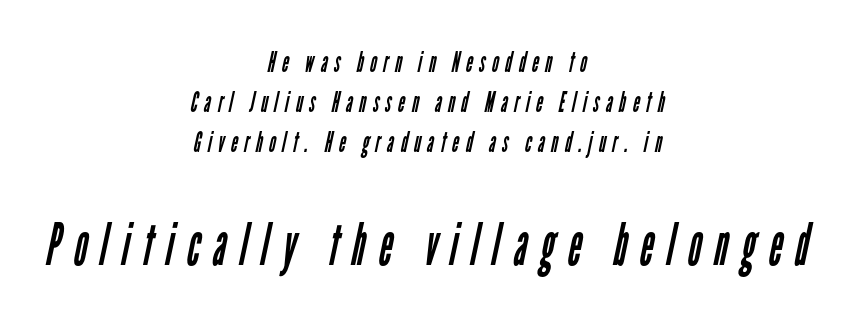
The baseline area is clear. Small over large — that's the arrangement of the two blocks here. In terms of letterspacing, this is a distinctly airy, spread setting. I'd call this a sans setting — the letters go barefoot. These glyphs show unthickened strokes, regular width or finer. One glance says typical: line gaps are just what's usual.
